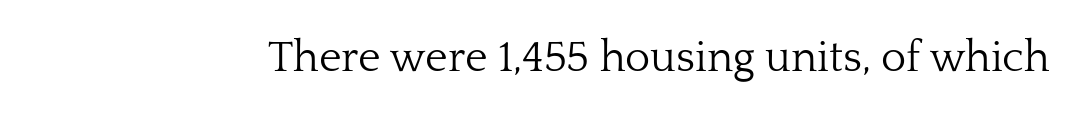
{"serif": "yes", "italic": "no", "bold": "no", "weight": "light", "width": "normal", "stroke_contrast": "low", "x_height": "medium", "monospaced": "no", "underline": "no", "letter_spacing": "normal", "letter_spacing_em": 0.0, "glyph_px": 43}
